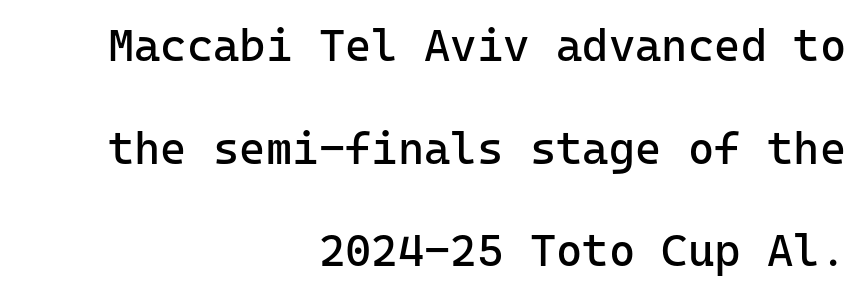
{"serif": "no", "italic": "no", "bold": "no", "weight": "regular", "width": "normal", "stroke_contrast": "low", "x_height": "medium", "monospaced": "yes", "underline": "no", "align": "right", "line_spacing": "loose", "line_spacing_ratio": 2.28, "letter_spacing": "normal", "letter_spacing_em": 0.0, "glyph_px": 45}
